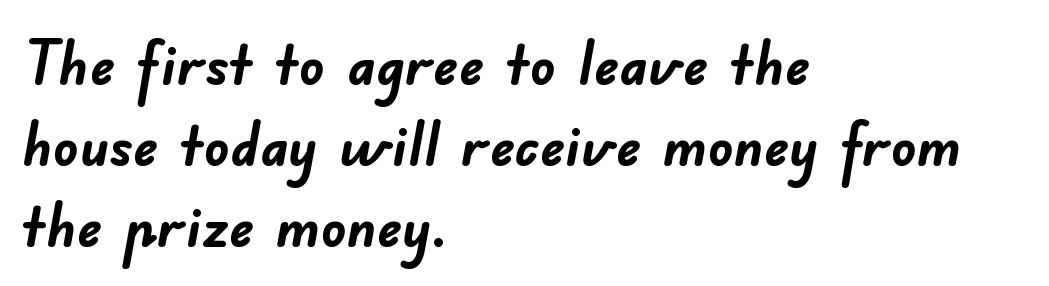
Q: Is the text bold? A: Yes.
Q: Is the typeface a serif or a sans-serif typeface? A: Sans-serif.
Q: Is the text underlined? A: No.
Q: How is the paragraph aligned? A: Left-aligned.
Q: Is the spacing between letters normal or unusually wide? A: Normal.
Q: Is the spacing between lines tight, normal or loose? A: Normal.
Q: Width (condensed, normal, or wide)? A: Normal.
Q: Stroke contrast? A: Low.
Q: x-height? A: Small.
Q: Monospaced? A: No.
